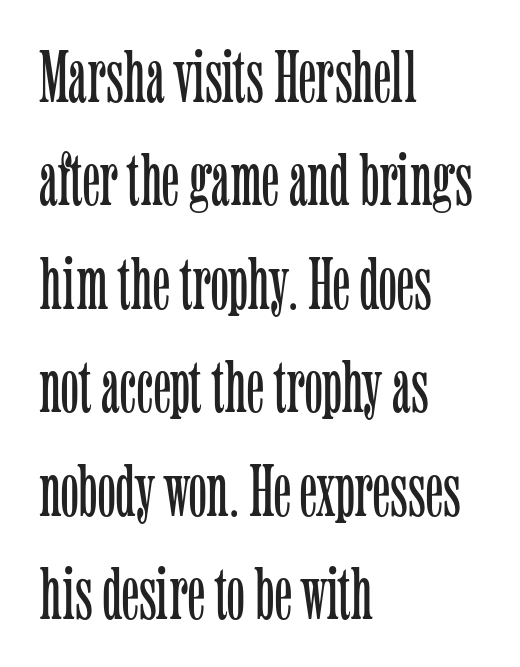
Q: Is the text bold? A: No.
Q: Is the text italic (slanted)? A: No, it is upright.
Q: Is the typeface a serif or a sans-serif typeface? A: Serif.
Q: Is the text underlined? A: No.
Q: How is the paragraph aligned? A: Left-aligned.
Q: Is the spacing between letters normal or unusually wide? A: Normal.
Q: Is the spacing between lines tight, normal or loose? A: Normal.
Q: Width (condensed, normal, or wide)? A: Condensed.
Q: Stroke contrast? A: Low.
Q: x-height? A: Medium.
Q: Monospaced? A: No.
